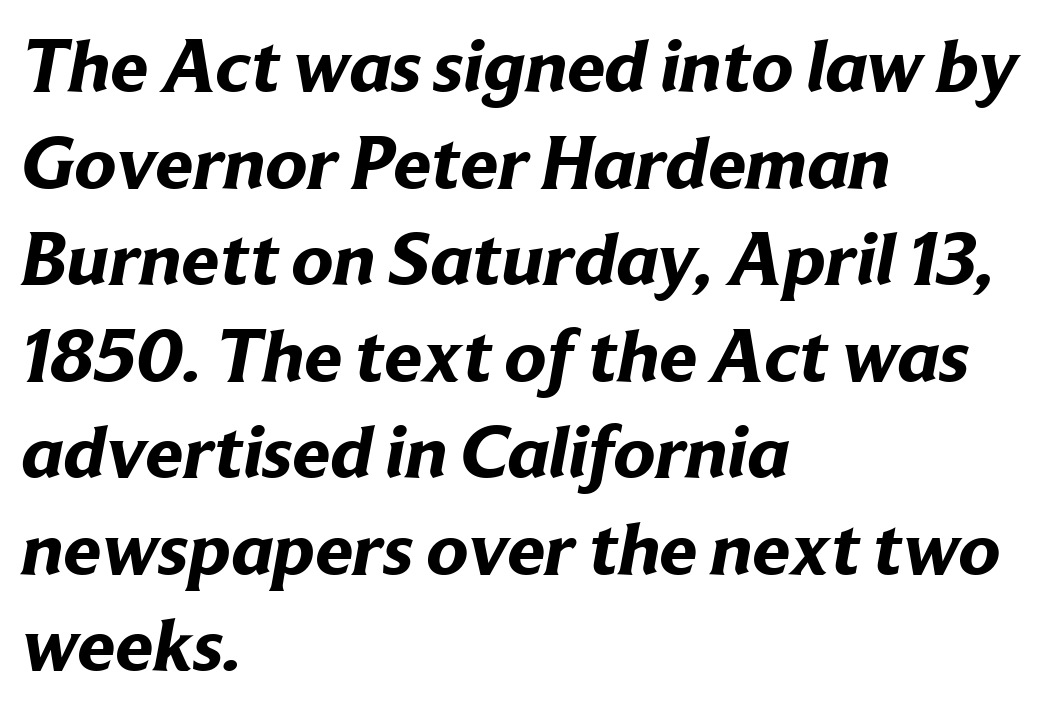
The gap between lines stays unmarked. Varying glyph widths throughout — classic text-font behaviour. These lines stack with their left ends in a neat column. One glance says typical: line gaps are just what's usual.
